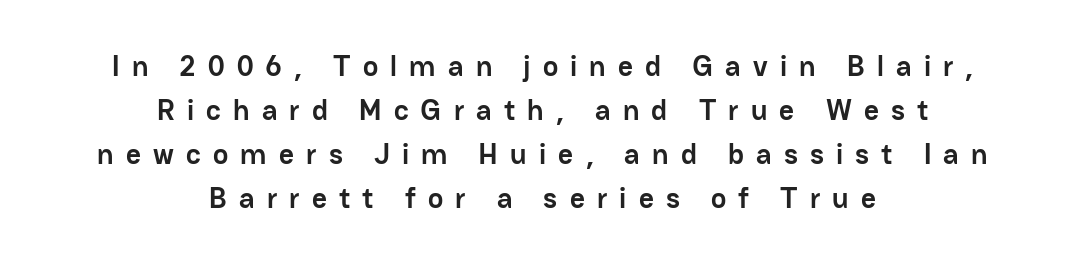
{"serif": "no", "italic": "no", "bold": "yes", "weight": "semibold", "width": "normal", "stroke_contrast": "low", "x_height": "medium", "monospaced": "no", "underline": "no", "align": "center", "line_spacing": "normal", "line_spacing_ratio": 1.52, "letter_spacing": "wide", "letter_spacing_em": 0.42, "glyph_px": 29}
